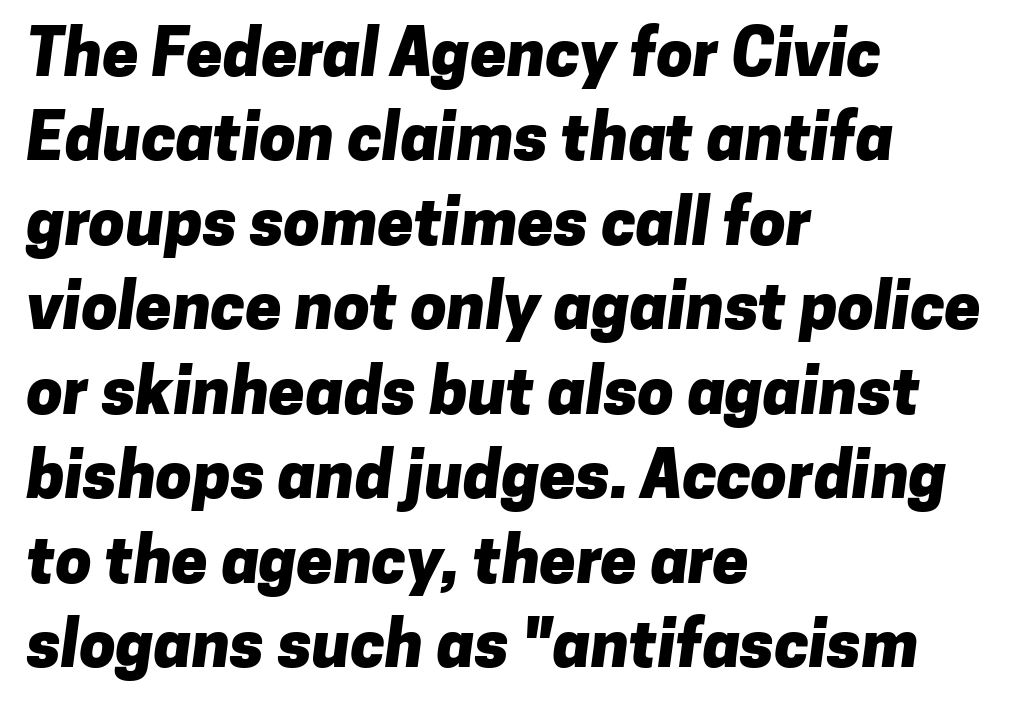
Spacing verdict: proportional, widths tailored to each character. Letters rest on an invisible, unmarked baseline. Casual observation: everything's shoved over to the left. On the weight axis this lands at bold, roughly 700. I'd call this a sans setting — the letters go barefoot. Interline gaps are of average width in this sample.
